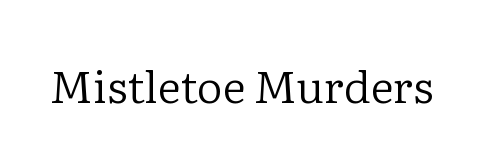
The rendering shows small feet on the letterforms — a serif design. You could not count columns in this text — the font is proportionally spaced. Underline: absent. This reads as an unemphasized weight, regular at the heaviest.
